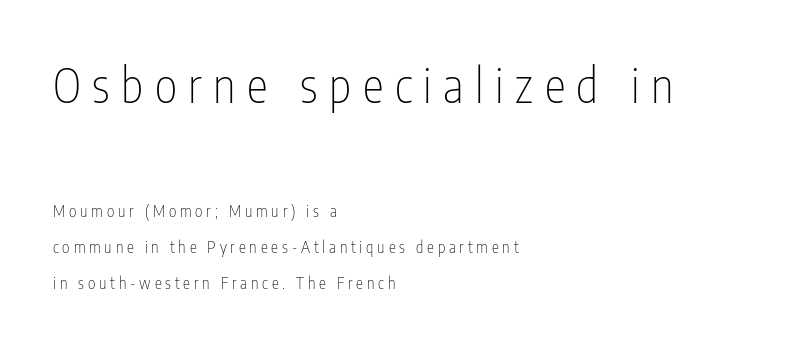
{"serif": "no", "italic": "no", "bold": "no", "weight": "thin", "width": "condensed", "stroke_contrast": "low", "x_height": "medium", "monospaced": "no", "underline": "no", "align": "left", "line_spacing": "loose", "line_spacing_ratio": 2.26, "letter_spacing": "wide", "letter_spacing_em": 0.24, "larger_block": "first", "size_ratio": 3.0, "glyph_px": 48}
